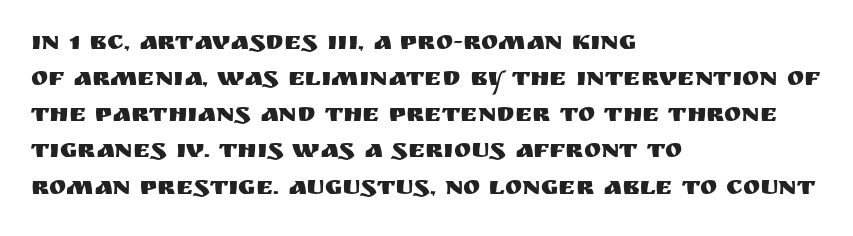
{"italic": "no", "underline": "no", "align": "left", "line_spacing": "normal", "line_spacing_ratio": 1.39, "letter_spacing": "normal", "letter_spacing_em": 0.0, "glyph_px": 26}
